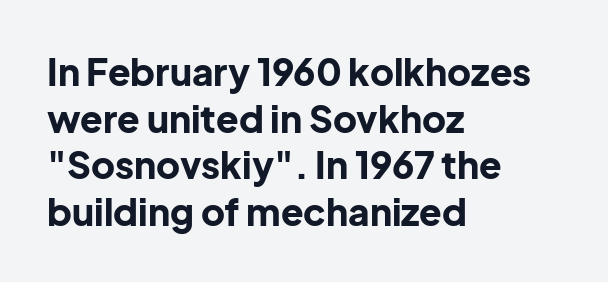
The image shows 37 px bold sans-serif type, upright; set left-aligned, normal line spacing (1.26x), normal letter spacing, not underlined; low stroke contrast and a medium x-height.
